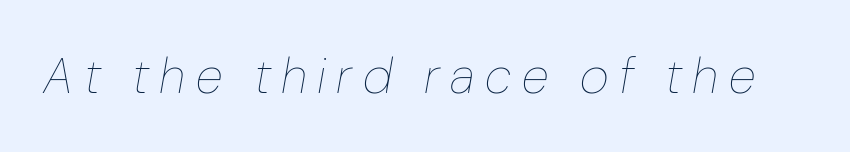
The letters are slanted; this is an italic face. Just letters on the line, the space beneath them empty. Glyph-to-glyph distance is far greater than everyday printed text. Weight: in the light-to-regular range. Here the designer chose a conventional face with non-uniform glyph widths.
